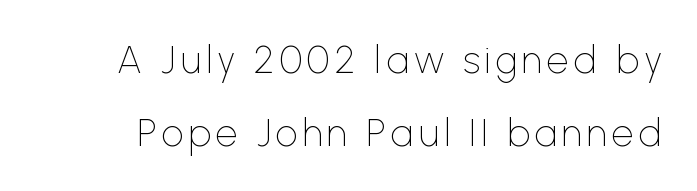
Q: Is the text bold? A: No.
Q: Is the text italic (slanted)? A: No, it is upright.
Q: Is the typeface a serif or a sans-serif typeface? A: Sans-serif.
Q: Is the text underlined? A: No.
Q: Width (condensed, normal, or wide)? A: Normal.
Q: Stroke contrast? A: Low.
Q: x-height? A: Medium.
Q: Monospaced? A: No.
